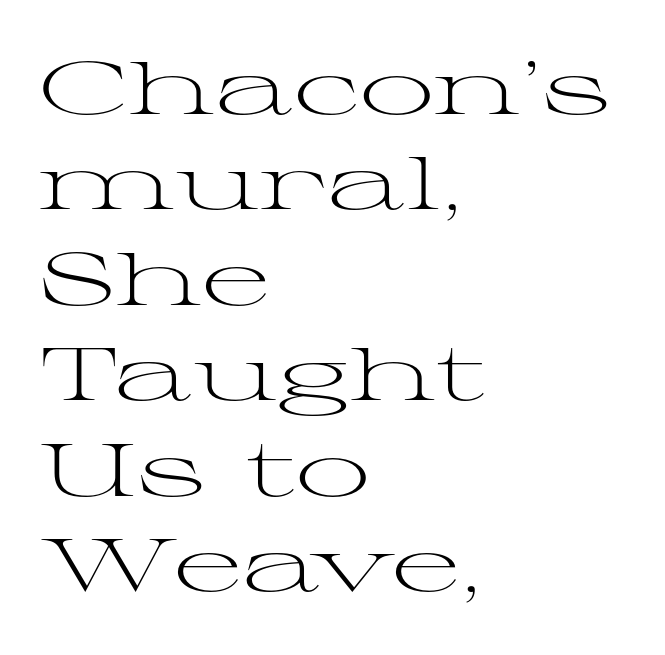
Q: Is the text bold? A: No.
Q: Is the text italic (slanted)? A: No, it is upright.
Q: Is the typeface a serif or a sans-serif typeface? A: Serif.
Q: Is the text underlined? A: No.
Q: How is the paragraph aligned? A: Left-aligned.
Q: Is the spacing between letters normal or unusually wide? A: Normal.
Q: Is the spacing between lines tight, normal or loose? A: Normal.
Q: Width (condensed, normal, or wide)? A: Wide.
Q: Stroke contrast? A: Medium.
Q: x-height? A: Medium.
Q: Monospaced? A: No.
